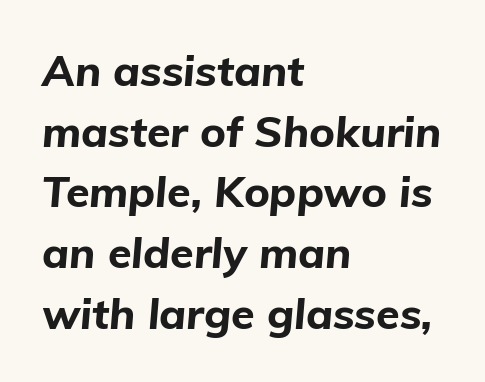
The image shows 43 px bold type, italic (leaning right); set left-aligned, normal line spacing (1.41x), normal letter spacing, not underlined; low stroke contrast and a medium x-height.
